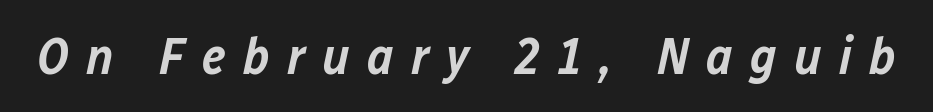
Q: Is the text bold? A: Semi-bold.
Q: Is the text italic (slanted)? A: Yes, it leans right by about 12 degrees.
Q: Is the text underlined? A: No.
Q: Is the spacing between letters normal or unusually wide? A: Unusually wide.
Q: Width (condensed, normal, or wide)? A: Normal.
Q: Stroke contrast? A: Low.
Q: x-height? A: Medium.
Q: Monospaced? A: No.
